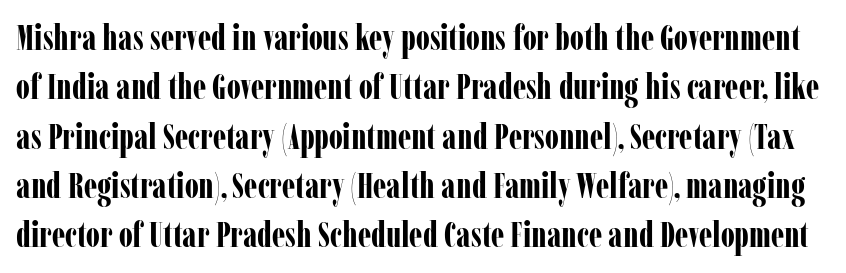
Emphasis by weight is at full strength: bold. Leading matches the norm, producing a regular column. Caption: standard tracking, unaltered. You can tell from the footed stems that serif type was used.
